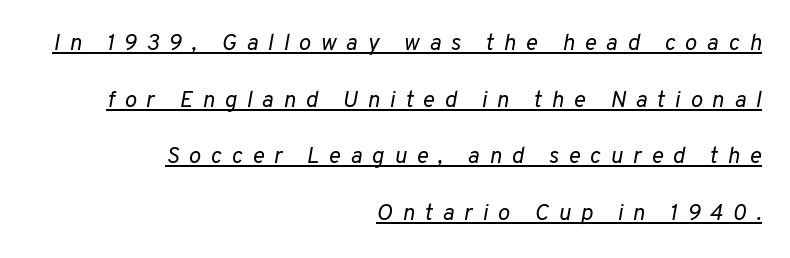
The image shows 23 px text type, italic (leaning right); set right-aligned, loose line spacing (2.46x), unusually wide letter spacing (+0.42 em), underlined.
